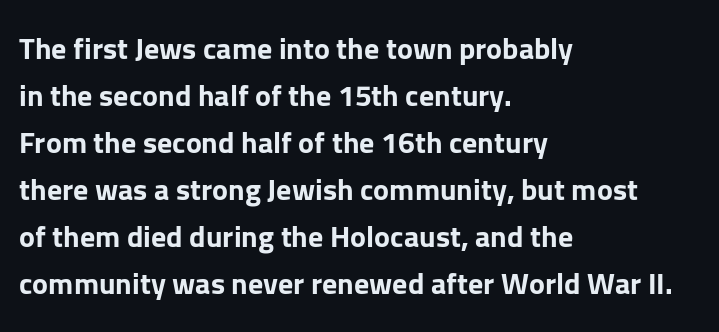
The image shows 30 px bold sans-serif type, upright; set left-aligned, normal line spacing (1.57x), normal letter spacing, not underlined; low stroke contrast and a medium x-height.
